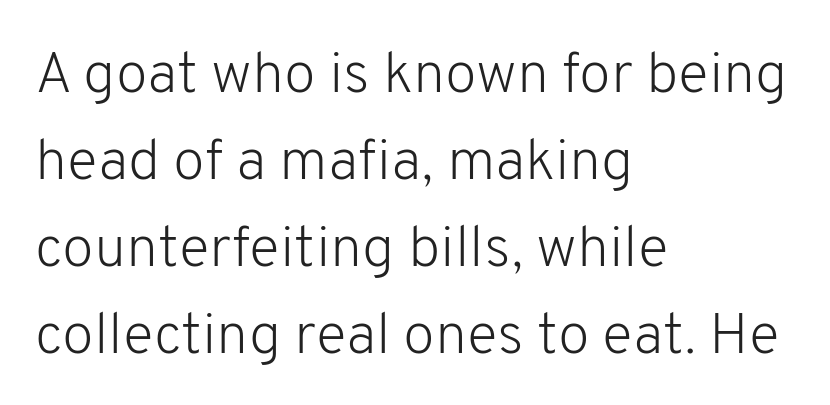
Q: Is the text bold? A: No.
Q: Is the text italic (slanted)? A: No, it is upright.
Q: Is the typeface a serif or a sans-serif typeface? A: Sans-serif.
Q: Is the text underlined? A: No.
Q: How is the paragraph aligned? A: Left-aligned.
Q: Is the spacing between letters normal or unusually wide? A: Normal.
Q: Is the spacing between lines tight, normal or loose? A: Normal.
Q: Width (condensed, normal, or wide)? A: Normal.
Q: Stroke contrast? A: Low.
Q: x-height? A: Medium.
Q: Monospaced? A: No.
